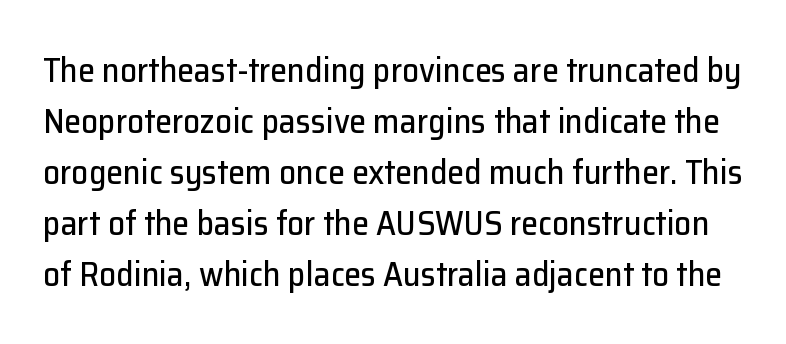
The image shows 34 px sans-serif type, upright; set normal line spacing (1.5x), normal letter spacing, not underlined; low stroke contrast and a medium x-height.
